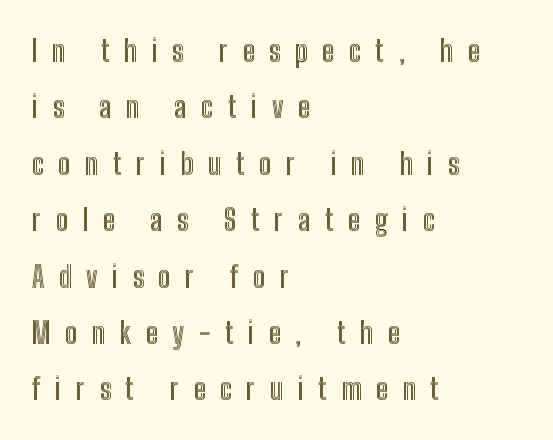
Q: Is the text italic (slanted)? A: No, it is upright.
Q: Is the text underlined? A: No.
Q: How is the paragraph aligned? A: Left-aligned.
Q: Is the spacing between letters normal or unusually wide? A: Unusually wide.
Q: Width (condensed, normal, or wide)? A: Condensed.
Q: x-height? A: Medium.
Q: Monospaced? A: No.
